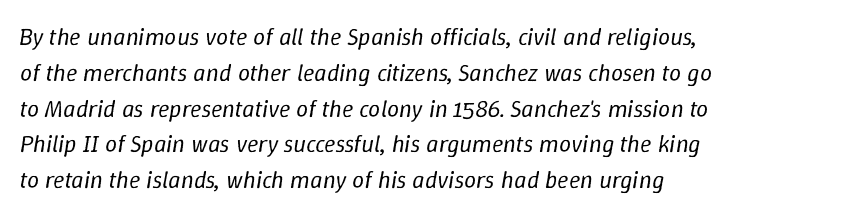
The rendering applies a slant to the glyphs. Notice how the passage keeps a crisp vertical edge on the left only. There is no visible air inserted between adjacent glyphs. The strip under each line holds only bare page. Weight class: somewhere from thin through regular. Vertical spacing — default.
